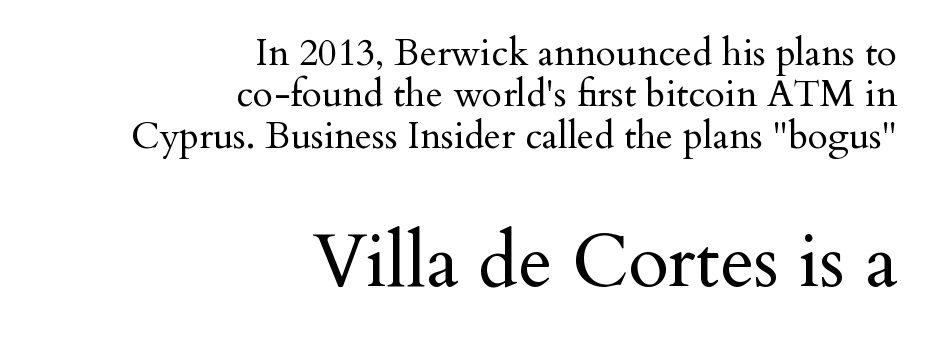
{"serif": "yes", "italic": "no", "bold": "no", "weight": "regular", "width": "normal", "stroke_contrast": "medium", "x_height": "small", "monospaced": "no", "underline": "no", "align": "right", "line_spacing": "tight", "line_spacing_ratio": 1.12, "letter_spacing": "normal", "letter_spacing_em": 0.0, "larger_block": "second", "size_ratio": 2.0, "glyph_px": 74}
